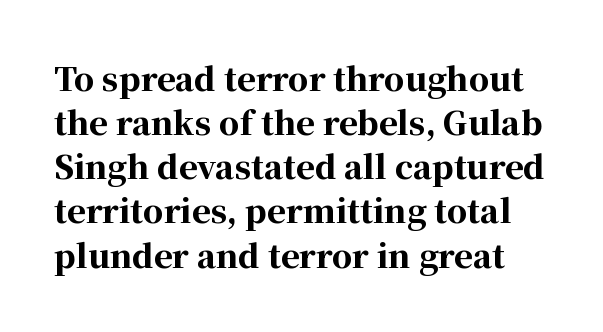
Normally led — the rows are evenly, conventionally spaced. The rendering uses natural spacing where letterforms have individual widths. The glyphs in this specimen are seriffed. Every letter is thick-stroked: bold, no question. It's the straight-up-and-down kind of type. Nobody drew a line under any word here.
